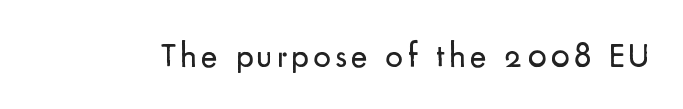
{"serif": "no", "italic": "no", "bold": "no", "weight": "regular", "width": "normal", "stroke_contrast": "low", "x_height": "small", "monospaced": "no", "underline": "no", "glyph_px": 35}
